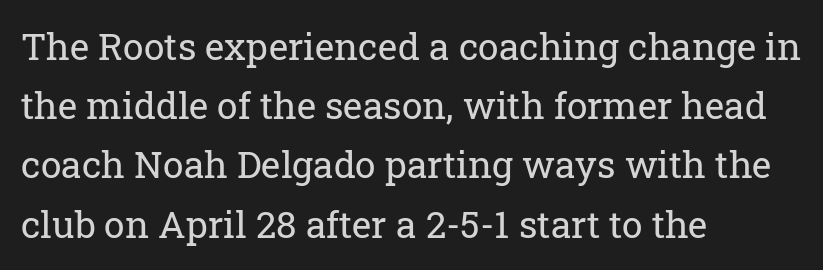
{"serif": "yes", "italic": "no", "bold": "no", "weight": "regular", "width": "normal", "stroke_contrast": "low", "x_height": "medium", "monospaced": "no", "underline": "no", "align": "left", "line_spacing": "normal", "line_spacing_ratio": 1.6, "letter_spacing": "normal", "letter_spacing_em": 0.0, "glyph_px": 37}
